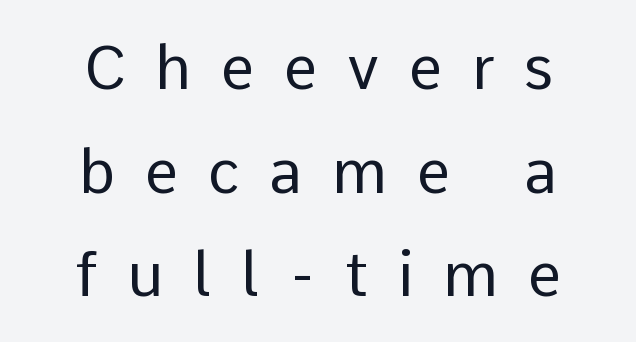
{"serif": "no", "italic": "no", "bold": "no", "weight": "regular", "width": "normal", "stroke_contrast": "low", "x_height": "medium", "monospaced": "no", "underline": "no", "align": "center", "line_spacing": "normal", "line_spacing_ratio": 1.7, "letter_spacing": "wide", "letter_spacing_em": 0.48, "glyph_px": 61}
